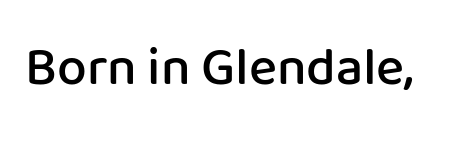
Nope, no serifs anywhere on these letters. Students, note that the glyphs here touch the page at normal intervals. The specimen reads as upright at a glance. Do the characters align in a grid? No, the font is proportional. Underline: absent.
